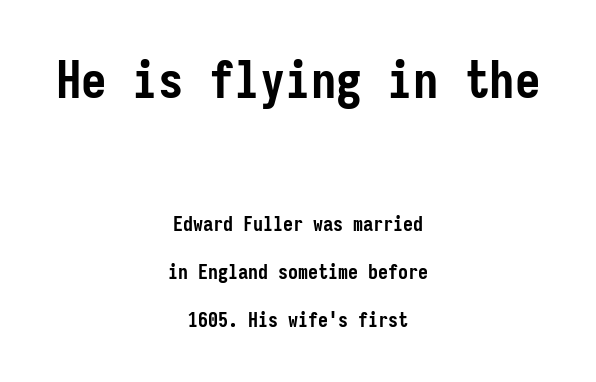
The image shows 51 px semibold, condensed sans-serif type, upright, monospaced; set centered, loose line spacing (2.4x), normal letter spacing, not underlined; the first (top) block is 2.55x larger; low stroke contrast and a medium x-height.
